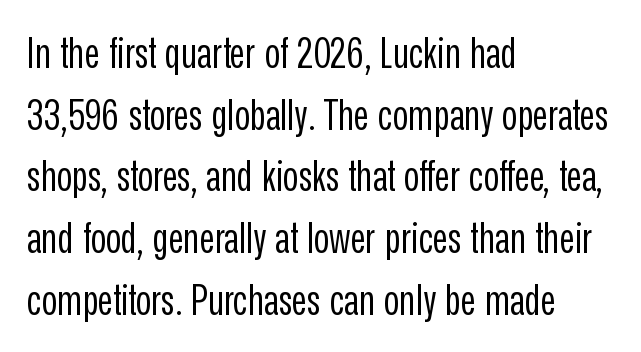
The image shows 42 px regular-weight, condensed sans-serif type, upright; set left-aligned, normal line spacing (1.47x), normal letter spacing, not underlined; low stroke contrast and a medium x-height.
